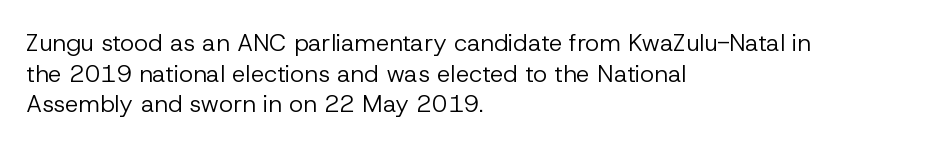
Is the type heavy? It reads as light-to-regular instead. Leftover space on each line is placed entirely after the last word. Characters follow at the spacing the type designer built in. The passage shown stacks its lines at a standard gap.
